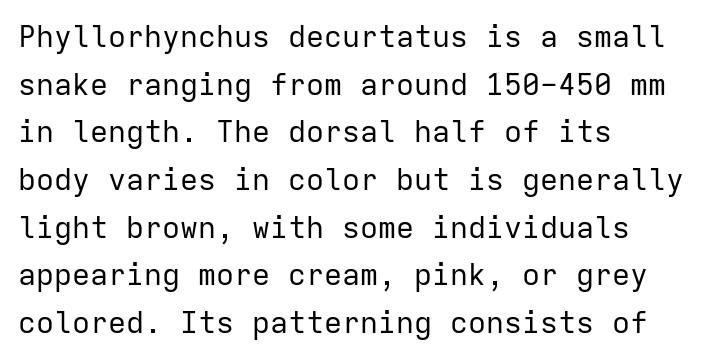
The image shows 30 px regular-weight sans-serif type, upright, monospaced; set left-aligned, normal line spacing (1.59x), normal letter spacing, not underlined; low stroke contrast and a medium x-height.
